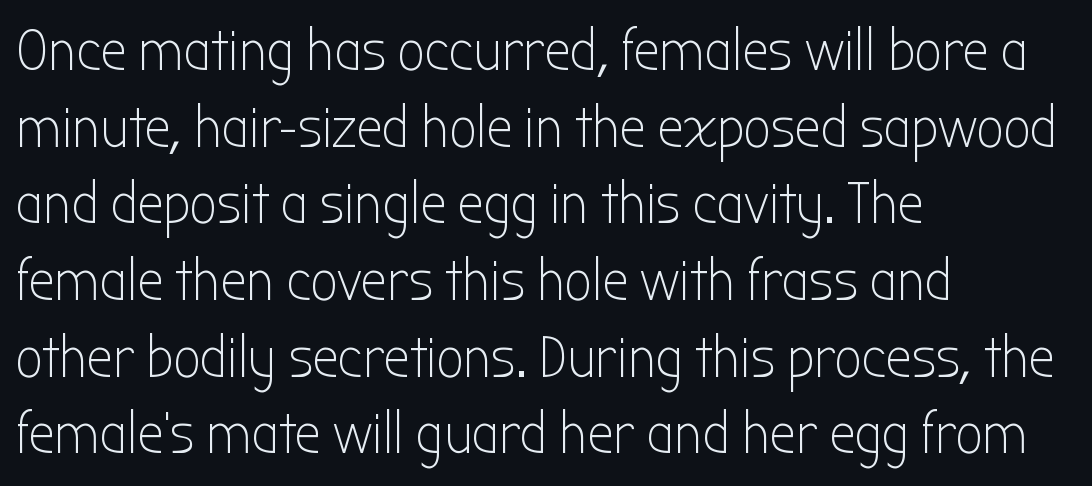
Q: Is the text bold? A: No.
Q: Is the text italic (slanted)? A: No, it is upright.
Q: Is the typeface a serif or a sans-serif typeface? A: Sans-serif.
Q: Is the text underlined? A: No.
Q: How is the paragraph aligned? A: Left-aligned.
Q: Is the spacing between letters normal or unusually wide? A: Normal.
Q: Is the spacing between lines tight, normal or loose? A: Normal.
Q: Width (condensed, normal, or wide)? A: Condensed.
Q: Stroke contrast? A: Low.
Q: x-height? A: Medium.
Q: Monospaced? A: No.
